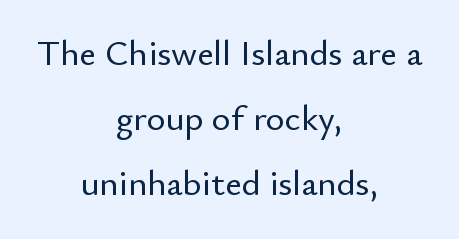
Q: Is the text italic (slanted)? A: No, it is upright.
Q: Is the typeface a serif or a sans-serif typeface? A: Sans-serif.
Q: Is the text underlined? A: No.
Q: How is the paragraph aligned? A: Centered.
Q: Is the spacing between letters normal or unusually wide? A: Normal.
Q: Width (condensed, normal, or wide)? A: Normal.
Q: Stroke contrast? A: Low.
Q: x-height? A: Small.
Q: Monospaced? A: No.
